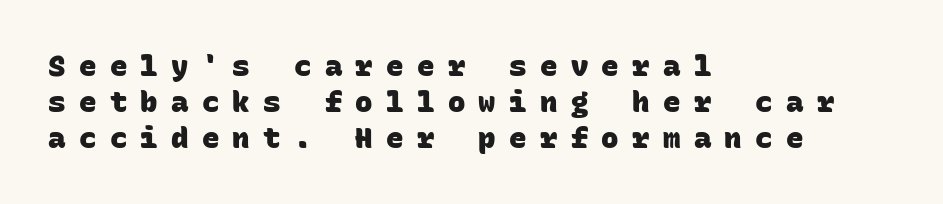
Notice how thick the strokes are: this is what a full bold looks like. If you drew a ruler down the left edge, every line would touch it. Caption: expanded tracking, letters set apart. Bare-footed words on every line. This sample has the even, mechanical cadence of fixed-width lettering. Unlike a traditional serif, this face leaves its strokes unadorned.
